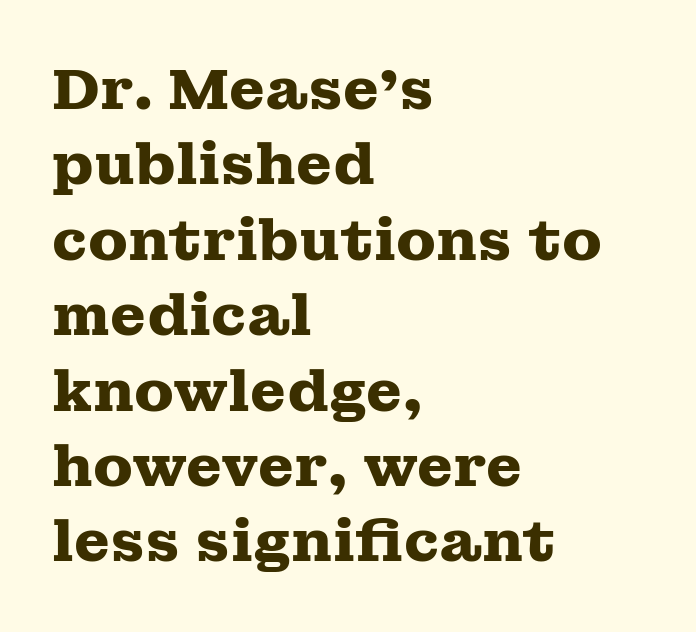
{"serif": "yes", "italic": "no", "bold": "yes", "weight": "heavy", "width": "wide", "stroke_contrast": "medium", "x_height": "medium", "monospaced": "no", "underline": "no", "align": "left", "line_spacing": "normal", "line_spacing_ratio": 1.3, "letter_spacing": "normal", "letter_spacing_em": 0.0, "glyph_px": 58}
